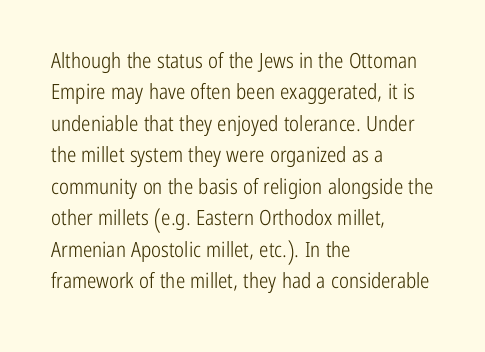
The image shows 21 px text type, upright; set left-aligned, normal line spacing (1.5x), normal letter spacing, not underlined.
